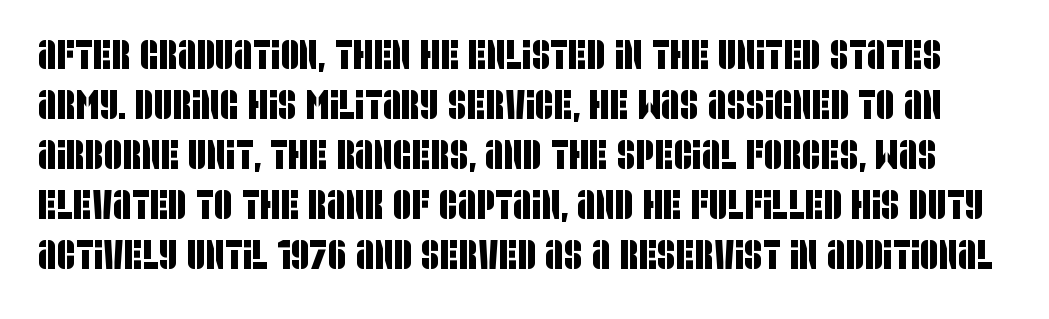
Bare-footed words on every line. Font category for this specimen: sans-serif. You could not count columns in this text — the font is proportionally spaced. The type is set solid horizontally, with unmodified tracking.
